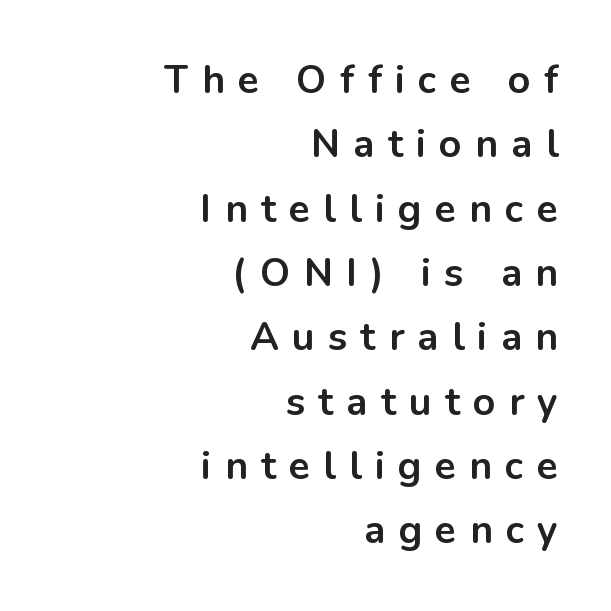
Q: Is the text bold? A: Yes.
Q: Is the text italic (slanted)? A: No, it is upright.
Q: Is the typeface a serif or a sans-serif typeface? A: Sans-serif.
Q: Is the text underlined? A: No.
Q: How is the paragraph aligned? A: Right-aligned.
Q: Is the spacing between letters normal or unusually wide? A: Unusually wide.
Q: Is the spacing between lines tight, normal or loose? A: Normal.
Q: Width (condensed, normal, or wide)? A: Normal.
Q: Stroke contrast? A: Low.
Q: x-height? A: Medium.
Q: Monospaced? A: No.
